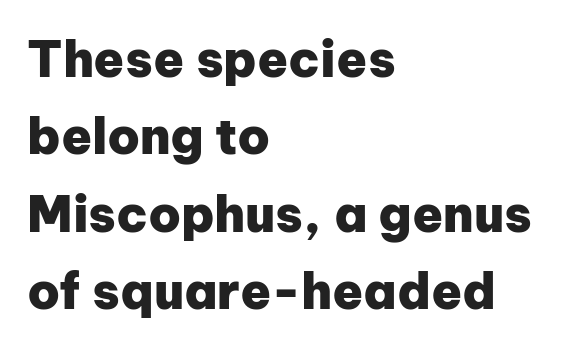
Q: Is the text bold? A: Yes.
Q: Is the text italic (slanted)? A: No, it is upright.
Q: Is the typeface a serif or a sans-serif typeface? A: Sans-serif.
Q: Is the text underlined? A: No.
Q: How is the paragraph aligned? A: Left-aligned.
Q: Is the spacing between letters normal or unusually wide? A: Normal.
Q: Is the spacing between lines tight, normal or loose? A: Normal.
Q: Width (condensed, normal, or wide)? A: Normal.
Q: Stroke contrast? A: Low.
Q: x-height? A: Medium.
Q: Monospaced? A: No.
